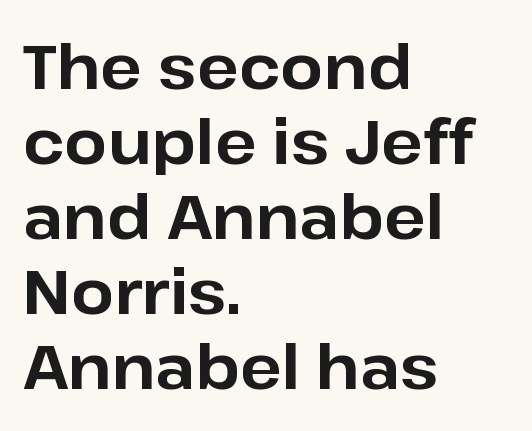
Each glyph is drawn with heavy, bold strokes. This sample uses an upright cut, with every glyph sitting square on the baseline. Alignment: flush left. The horizontal fit of the characters is conventional and even. Looks like regular typesetting: each glyph gets only the width it needs.
